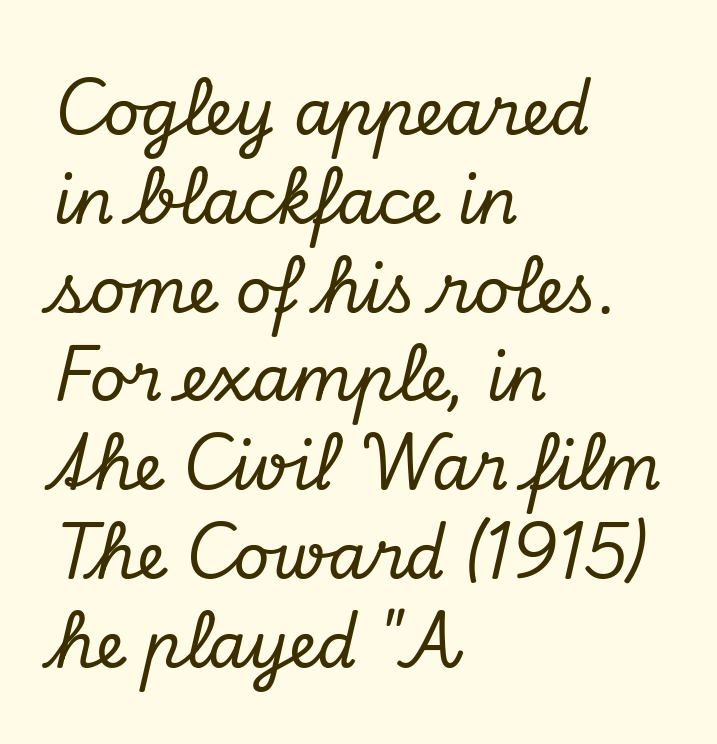
The image shows 63 px serif type, italic (leaning right); set left-aligned, normal line spacing (1.41x), normal letter spacing, not underlined; low stroke contrast and a small x-height.
